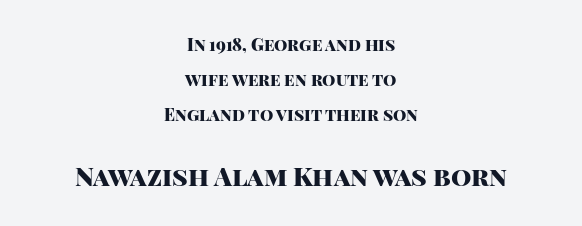
Q: Is the text bold? A: Yes.
Q: Is the text italic (slanted)? A: No, it is upright.
Q: Is the text underlined? A: No.
Q: How is the paragraph aligned? A: Centered.
Q: Is the spacing between letters normal or unusually wide? A: Normal.
Q: Is the spacing between lines tight, normal or loose? A: Loose.
Q: Which block of text is set in a larger size, the first (top) or the second (bottom)? A: The second (bottom) one.
